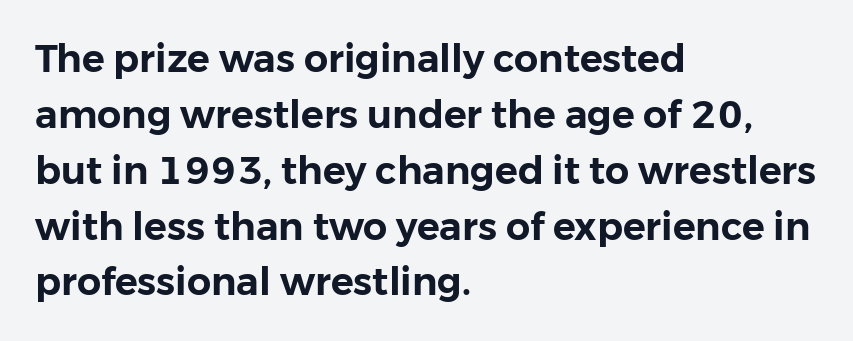
Q: Is the text italic (slanted)? A: No, it is upright.
Q: Is the typeface a serif or a sans-serif typeface? A: Sans-serif.
Q: Is the text underlined? A: No.
Q: How is the paragraph aligned? A: Left-aligned.
Q: Is the spacing between letters normal or unusually wide? A: Normal.
Q: Is the spacing between lines tight, normal or loose? A: Normal.
Q: Width (condensed, normal, or wide)? A: Normal.
Q: Stroke contrast? A: Low.
Q: x-height? A: Medium.
Q: Monospaced? A: No.
